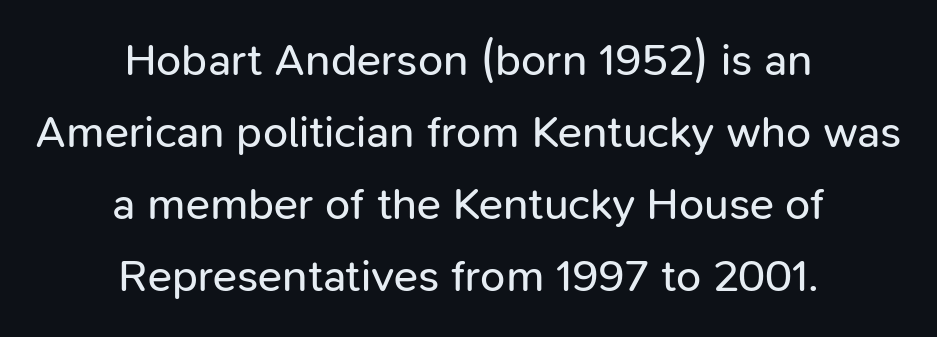
Q: Is the text bold? A: No.
Q: Is the text italic (slanted)? A: No, it is upright.
Q: Is the typeface a serif or a sans-serif typeface? A: Sans-serif.
Q: Is the text underlined? A: No.
Q: How is the paragraph aligned? A: Centered.
Q: Is the spacing between letters normal or unusually wide? A: Normal.
Q: Is the spacing between lines tight, normal or loose? A: Normal.
Q: Width (condensed, normal, or wide)? A: Normal.
Q: Stroke contrast? A: Low.
Q: x-height? A: Medium.
Q: Monospaced? A: No.
